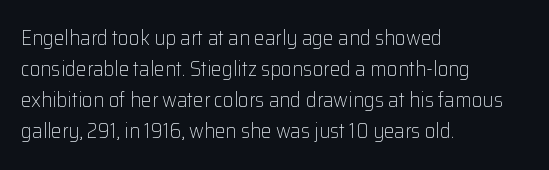
Q: Is the text bold? A: No.
Q: Is the text italic (slanted)? A: No, it is upright.
Q: Is the text underlined? A: No.
Q: How is the paragraph aligned? A: Left-aligned.
Q: Is the spacing between letters normal or unusually wide? A: Normal.
Q: Is the spacing between lines tight, normal or loose? A: Normal.
